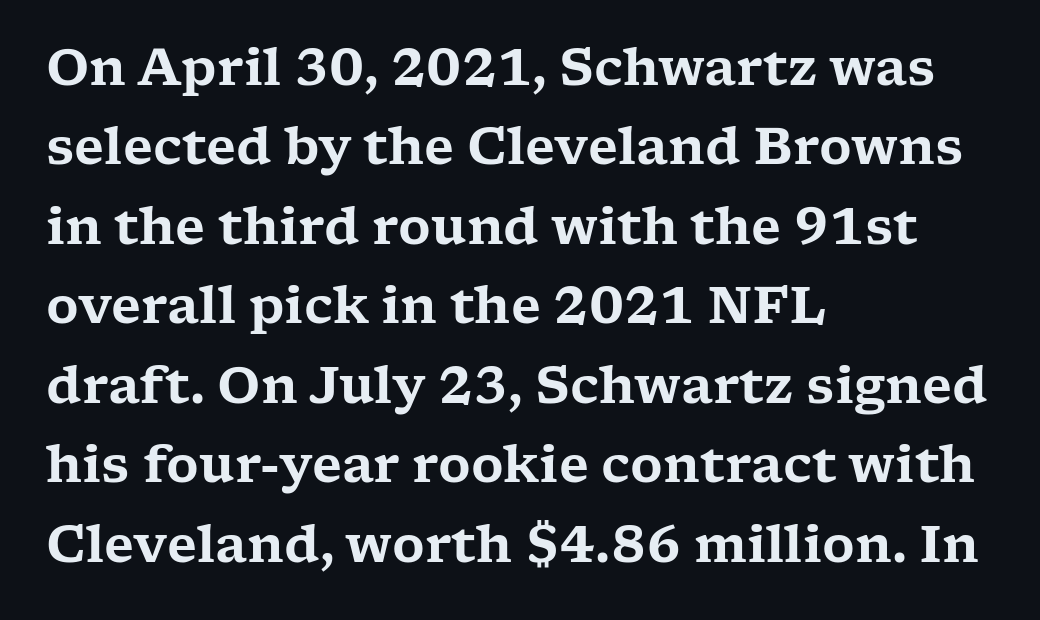
Every character sits straight up, as roman type does. A typesetter would call this proportional, since set widths differ per character. In terms of letterspacing, this is plain default setting. This block has exactly the height ordinary leading produces.
